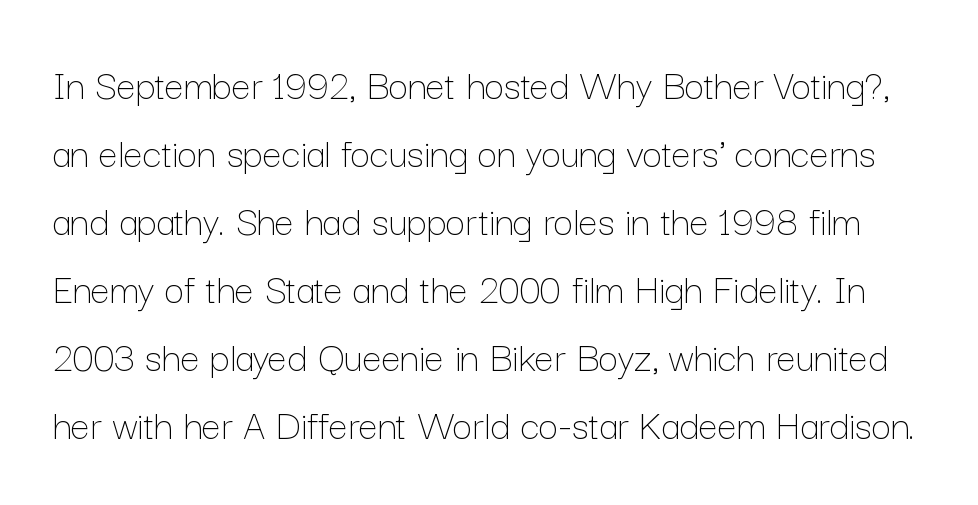
Q: Is the text bold? A: No.
Q: Is the text italic (slanted)? A: No, it is upright.
Q: Is the text underlined? A: No.
Q: Is the spacing between letters normal or unusually wide? A: Normal.
Q: Is the spacing between lines tight, normal or loose? A: Normal.
Q: Width (condensed, normal, or wide)? A: Normal.
Q: Stroke contrast? A: Low.
Q: x-height? A: Medium.
Q: Monospaced? A: No.
